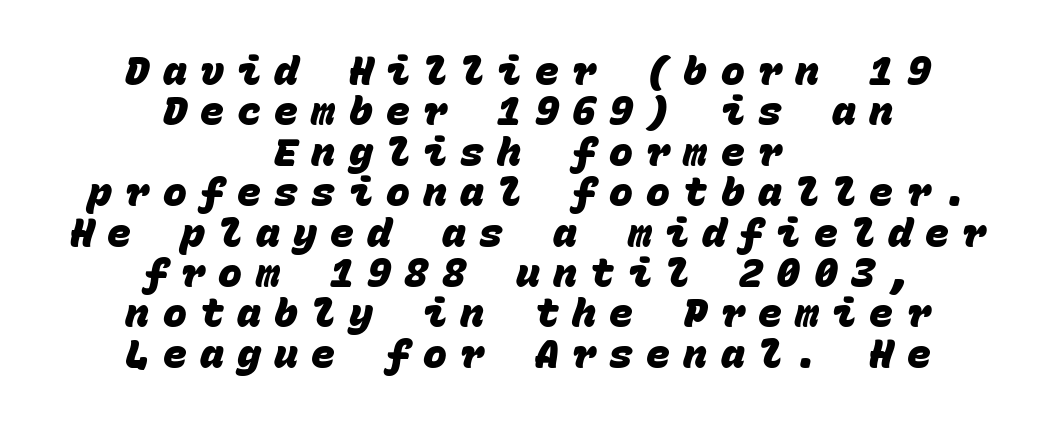
Here the glyphs are tracked loosely, breaking word shapes into spaced letters. Nothing sits at the stroke ends, so this counts as sans-serif. Heavy-handed strokes throughout: this text is bold. Clear beneath every line of the passage. Layout note: lines centered.
